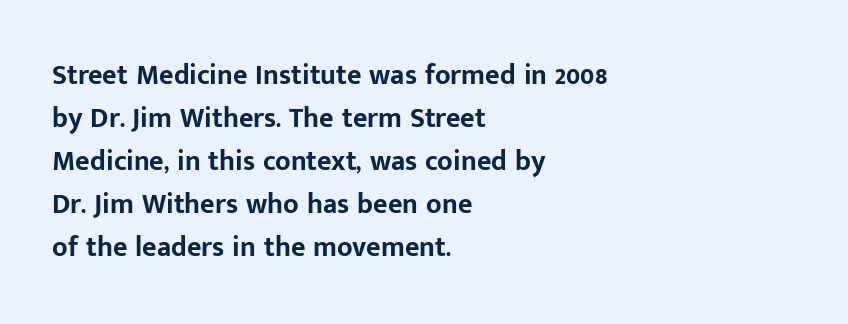
Each new line begins a customary step beneath the previous one. The rendering uses natural spacing where letterforms have individual widths. The axis of the letterforms is exactly vertical. The letters are bold, with thick, heavy strokes.
